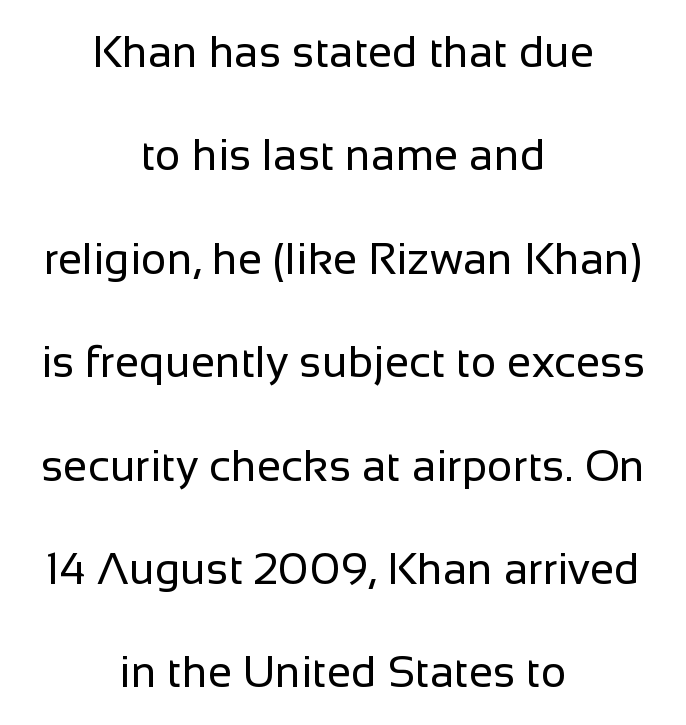
{"serif": "no", "italic": "no", "bold": "no", "weight": "regular", "width": "normal", "stroke_contrast": "low", "x_height": "medium", "monospaced": "no", "underline": "no", "align": "center", "line_spacing": "loose", "line_spacing_ratio": 2.35, "letter_spacing": "normal", "letter_spacing_em": 0.0, "glyph_px": 44}
